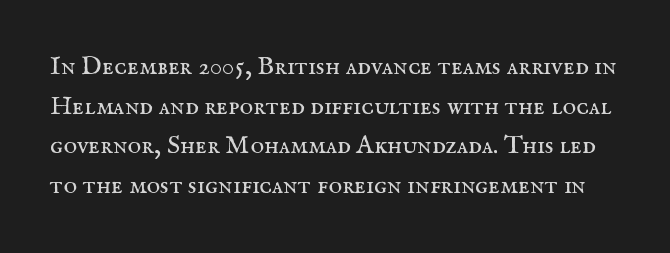
{"italic": "no", "bold": "no", "underline": "no", "line_spacing": "normal", "line_spacing_ratio": 1.52, "letter_spacing": "normal", "letter_spacing_em": 0.0, "glyph_px": 26}
